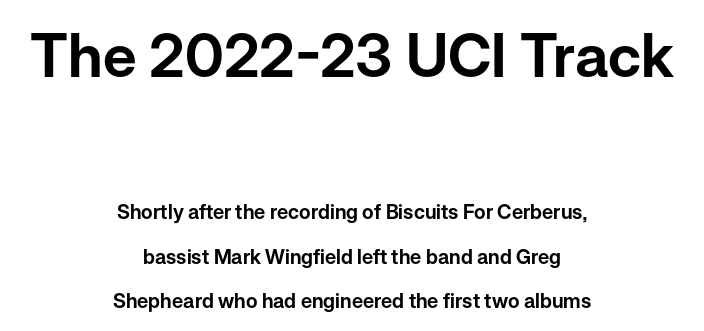
The characters display no serif detailing; their extremities are plain. The vertical gap from one line to the next is large. The specimen reads as upright at a glance. Honestly, there is no underline to notice here at all. Which margin do the lines hug? Neither — every line sits in the middle.
